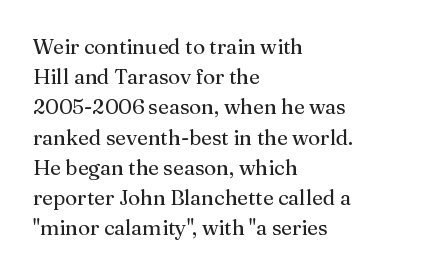
Q: Is the text bold? A: No.
Q: Is the text italic (slanted)? A: No, it is upright.
Q: Is the text underlined? A: No.
Q: How is the paragraph aligned? A: Left-aligned.
Q: Is the spacing between letters normal or unusually wide? A: Normal.
Q: Is the spacing between lines tight, normal or loose? A: Normal.
